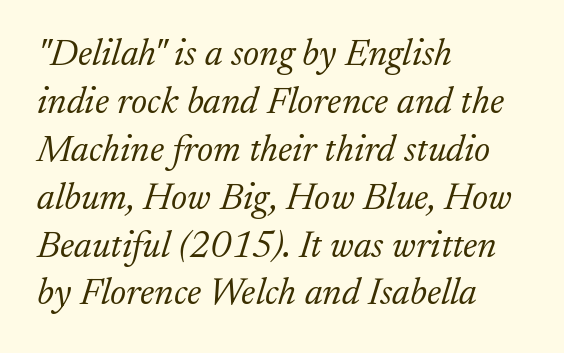
The image shows 38 px light serif type, italic (leaning right); set left-aligned, normal line spacing (1.26x), normal letter spacing, not underlined; low stroke contrast and a small x-height.
